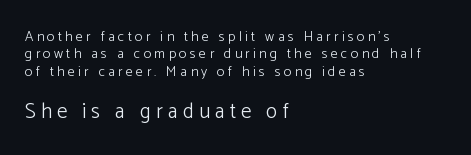
The image shows 21 px text type, upright; set left-aligned, line spacing 1.24x, unusually wide letter spacing (+0.24 em), not underlined; the second (bottom) block is 1.5x larger.
